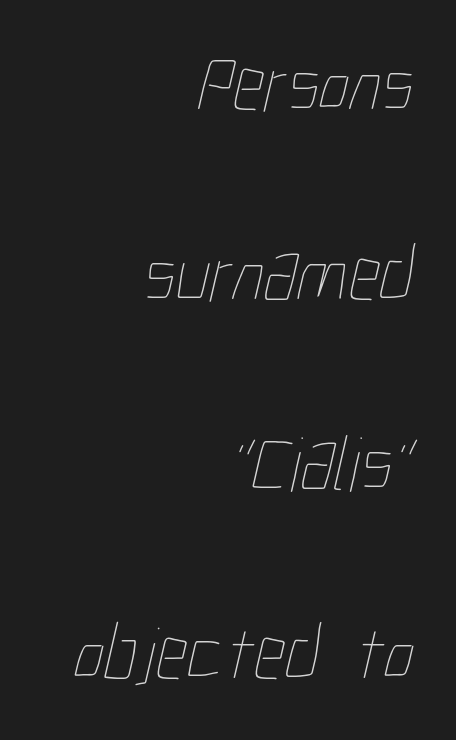
The image shows 78 px thin, condensed type; set right-aligned, loose line spacing (2.43x), normal letter spacing, not underlined; low stroke contrast and a medium x-height.
